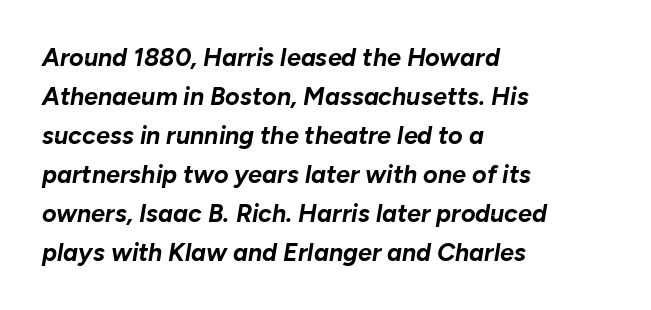
The image shows 25 px bold type, italic (leaning right); set left-aligned, normal line spacing (1.56x), normal letter spacing, not underlined.
